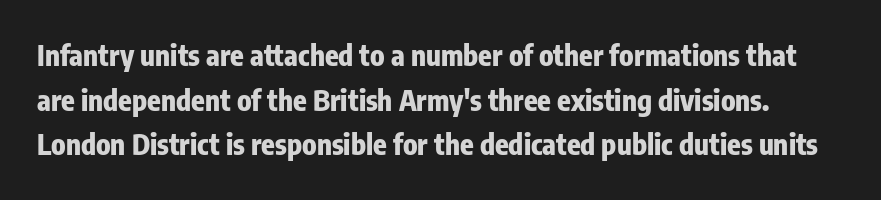
Q: Is the text bold? A: Yes.
Q: Is the text italic (slanted)? A: No, it is upright.
Q: Is the typeface a serif or a sans-serif typeface? A: Sans-serif.
Q: Is the text underlined? A: No.
Q: Is the spacing between letters normal or unusually wide? A: Normal.
Q: Is the spacing between lines tight, normal or loose? A: Normal.
Q: Width (condensed, normal, or wide)? A: Condensed.
Q: Stroke contrast? A: Low.
Q: x-height? A: Medium.
Q: Monospaced? A: No.
